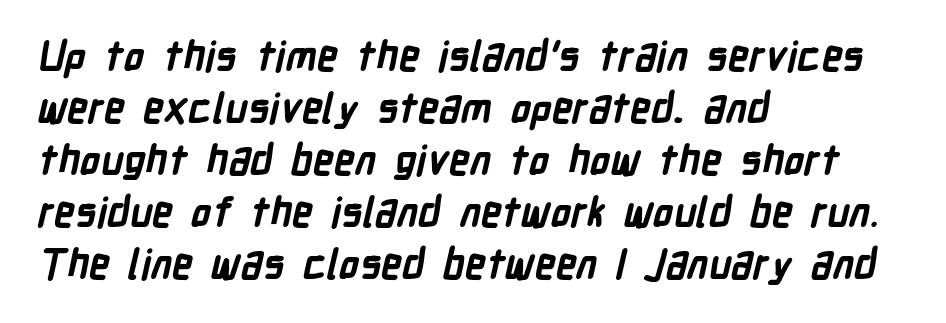
Regular leading. Varying glyph widths throughout — classic text-font behaviour. The letters are bold, with thick, heavy strokes. Is the letter spacing exaggerated? No — it looks like the ordinary default. Quick note: underline off.
